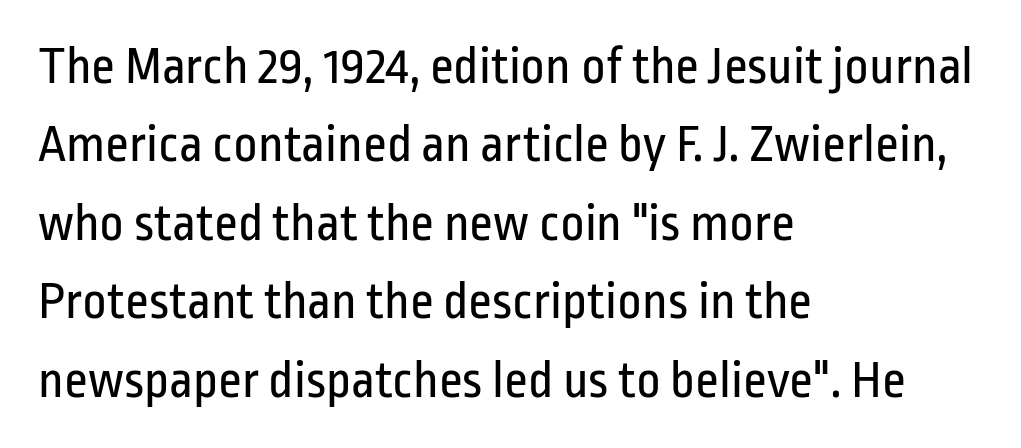
{"serif": "no", "italic": "no", "bold": "no", "weight": "regular", "width": "condensed", "stroke_contrast": "low", "x_height": "medium", "monospaced": "no", "underline": "no", "align": "left", "line_spacing": "normal", "line_spacing_ratio": 1.48, "letter_spacing": "normal", "letter_spacing_em": 0.0, "glyph_px": 53}
